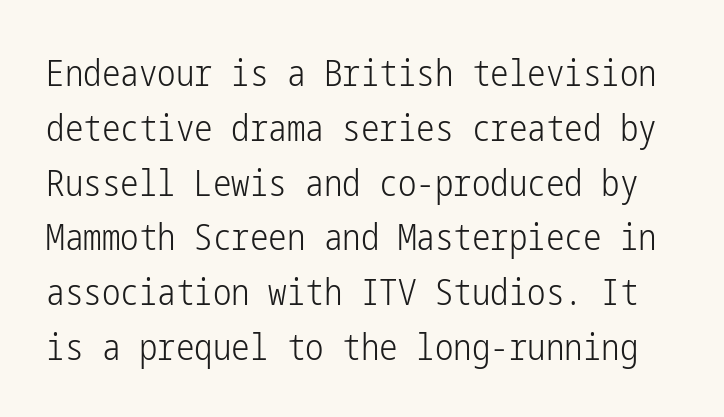
{"serif": "no", "italic": "no", "bold": "no", "weight": "light", "width": "condensed", "stroke_contrast": "low", "x_height": "medium", "underline": "no", "line_spacing": "normal", "line_spacing_ratio": 1.48, "letter_spacing": "normal", "letter_spacing_em": 0.0, "glyph_px": 37}
